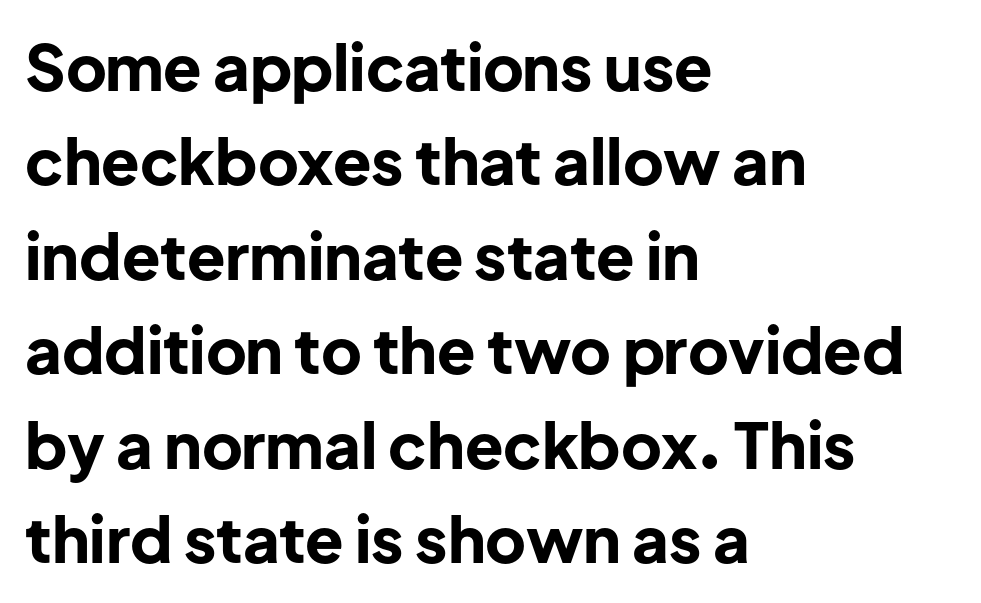
The image shows 63 px bold sans-serif type, upright; set left-aligned, normal line spacing (1.5x), normal letter spacing, not underlined; low stroke contrast and a medium x-height.
